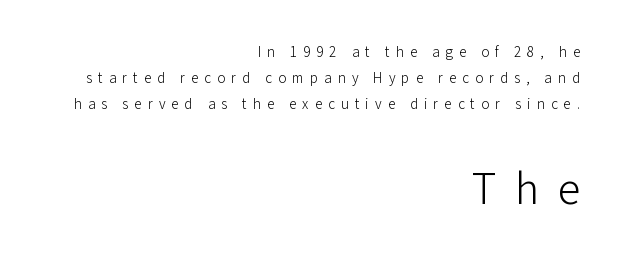
{"serif": "no", "italic": "no", "bold": "no", "weight": "light", "width": "normal", "stroke_contrast": "low", "x_height": "medium", "monospaced": "no", "underline": "no", "align": "right", "line_spacing_ratio": 1.75, "letter_spacing": "wide", "letter_spacing_em": 0.4, "larger_block": "second", "size_ratio": 3.07, "glyph_px": 46}
